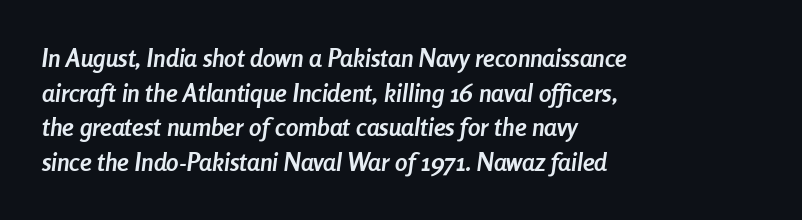
The passage shown is emphatically bold. Does the lettering tilt? It does — this is italic. Regular leading. Decoration check: the copy has no underline. Spacing between characters is what you'd get straight out of the box.
